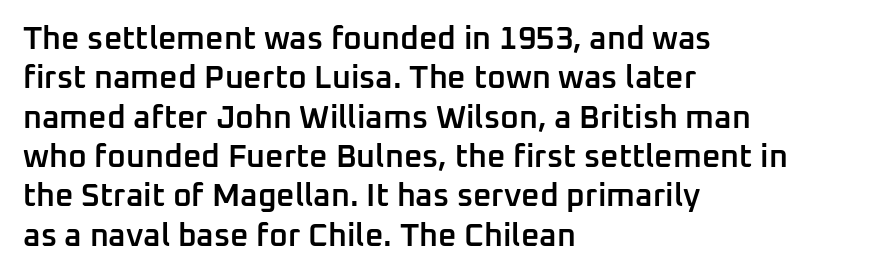
The gap between lines stays unmarked. Here the designer chose a conventional face with non-uniform glyph widths. Unlike italic type, these characters show no tilt at all. On the weight axis this lands at semibold, roughly 600. Default kerning and tracking; the words read as compact shapes. A sans-serif font was chosen for this passage.
